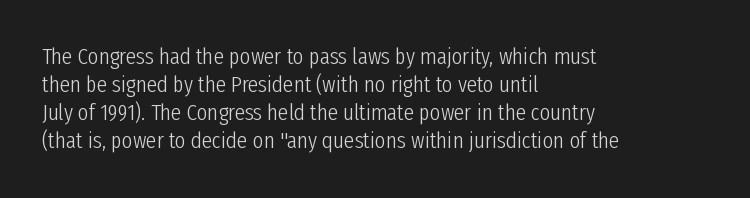
Q: Is the text bold? A: No.
Q: Is the text italic (slanted)? A: No, it is upright.
Q: Is the text underlined? A: No.
Q: How is the paragraph aligned? A: Left-aligned.
Q: Is the spacing between letters normal or unusually wide? A: Normal.
